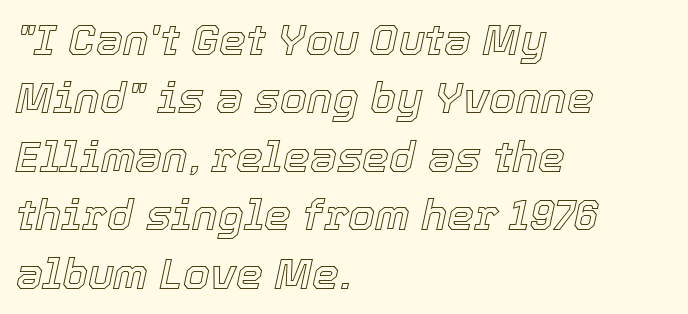
Caption: standard tracking, unaltered. Each letter keeps its own natural width here, so spacing adapts to shape. Only glyphs here, with clear space below each row. Normally led — the rows are evenly, conventionally spaced. Italic? Definitely — the glyphs are oblique. Notice how the passage keeps a crisp vertical edge on the left only.
